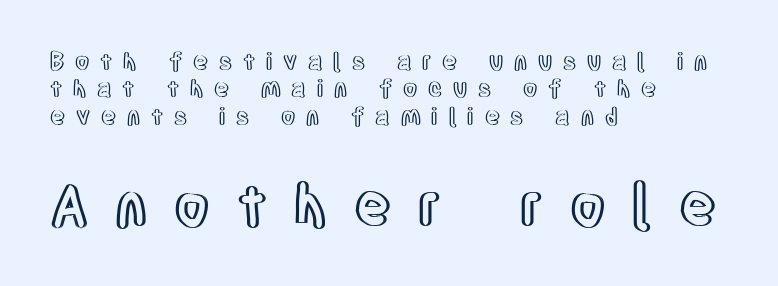
The image shows 57 px condensed type, upright; set left-aligned, line spacing 1.19x, unusually wide letter spacing (+0.47 em), not underlined; the second (bottom) block is 2.48x larger; a large x-height.
